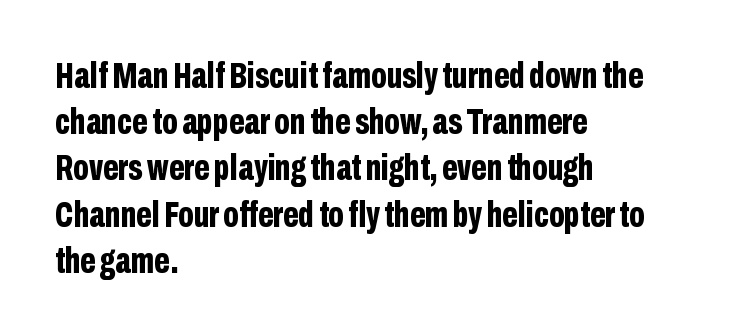
Notice how thick the strokes are: this is what a full bold looks like. The axis of the letterforms is exactly vertical. Just letters on the line, the space beneath them empty. Here the designer chose a conventional face with non-uniform glyph widths.
